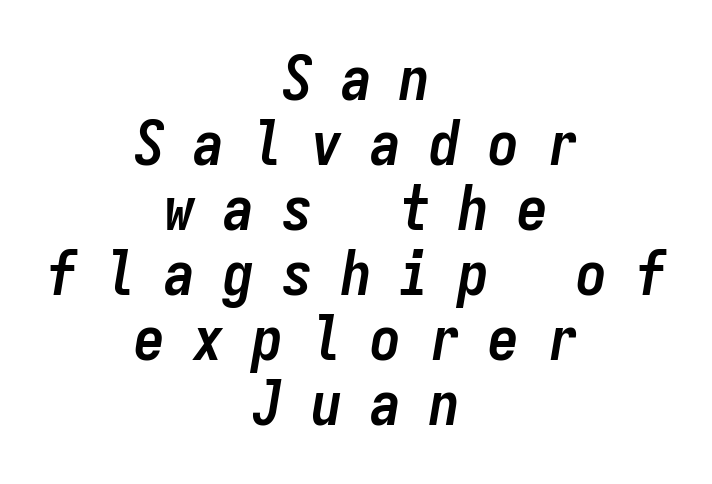
Q: Is the text bold? A: Yes.
Q: Is the text italic (slanted)? A: Yes, it leans right by about 9 degrees.
Q: Is the text underlined? A: No.
Q: How is the paragraph aligned? A: Centered.
Q: Is the spacing between letters normal or unusually wide? A: Unusually wide.
Q: Is the spacing between lines tight, normal or loose? A: Tight.
Q: Width (condensed, normal, or wide)? A: Condensed.
Q: Stroke contrast? A: Low.
Q: x-height? A: Medium.
Q: Monospaced? A: Yes.
